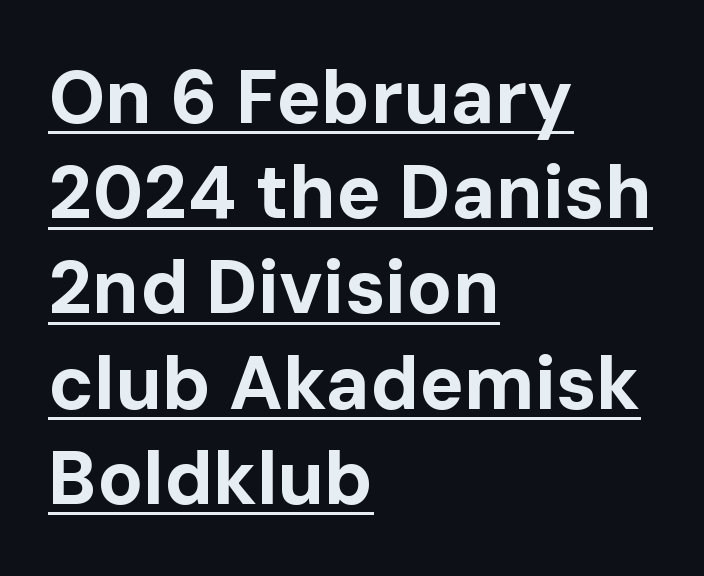
The passage is arranged the way most books set body copy — flush left. I'd describe the lettering as bold — thick and assertive. Nothing sits at the stroke ends, so this counts as sans-serif. Students, observe the line beneath the letters — that is underlining. The tracking reads as untouched default to a designer's eye. Every character sits straight up, as roman type does.
